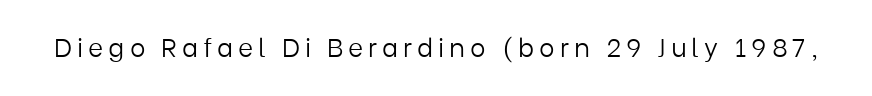
{"italic": "no", "bold": "no", "underline": "no", "glyph_px": 26}
